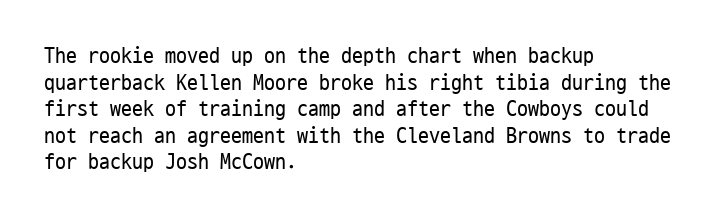
{"italic": "no", "bold": "no", "underline": "no", "align": "left", "line_spacing_ratio": 1.21, "letter_spacing": "normal", "letter_spacing_em": 0.0, "glyph_px": 22}
